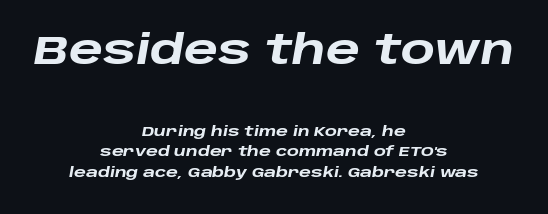
Letters rest on an invisible, unmarked baseline. Whoever set this chose a conventional vertical rhythm. It's the slanting kind of type. Of the two passages, the one on top uses the larger point size. Strong, thick strokes mark this as bold type. Horizontally, the lines are justified to the midpoint only.
